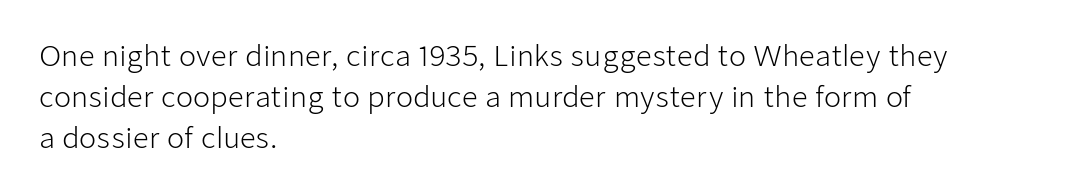
{"serif": "no", "italic": "no", "bold": "no", "weight": "light", "width": "normal", "stroke_contrast": "low", "x_height": "medium", "monospaced": "no", "underline": "no", "align": "left", "line_spacing": "normal", "line_spacing_ratio": 1.46, "letter_spacing": "normal", "letter_spacing_em": 0.0, "glyph_px": 28}
